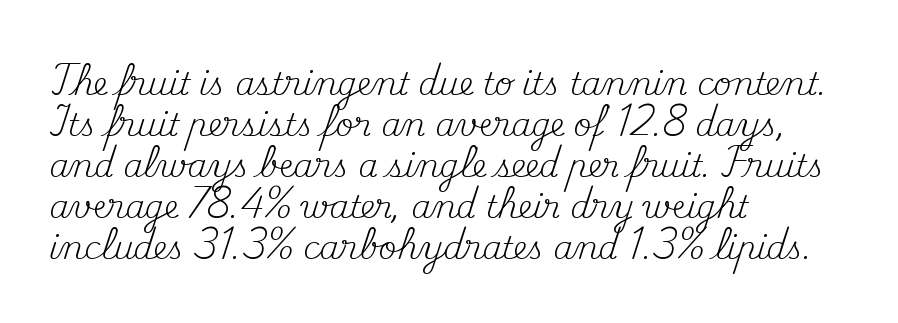
{"serif": "yes", "bold": "no", "weight": "regular", "width": "normal", "stroke_contrast": "medium", "x_height": "small", "monospaced": "no", "underline": "no", "align": "left", "line_spacing": "normal", "line_spacing_ratio": 1.32, "letter_spacing": "normal", "letter_spacing_em": 0.0, "glyph_px": 31}
